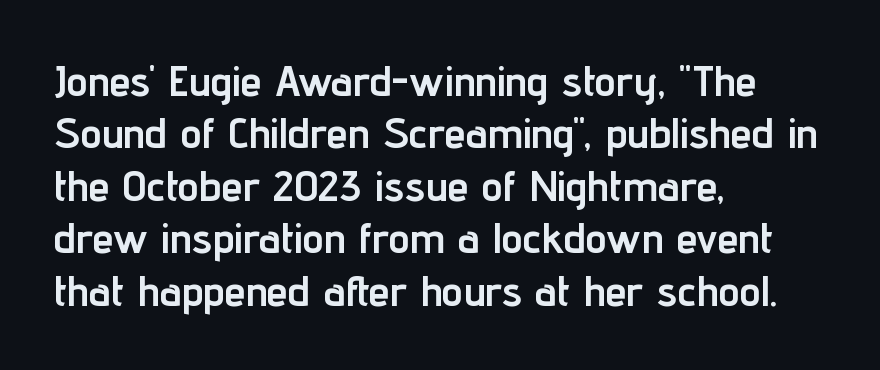
{"serif": "no", "italic": "no", "bold": "yes", "weight": "semibold", "width": "condensed", "stroke_contrast": "low", "x_height": "medium", "monospaced": "no", "underline": "no", "align": "left", "line_spacing_ratio": 1.22, "letter_spacing": "normal", "letter_spacing_em": 0.0, "glyph_px": 43}
